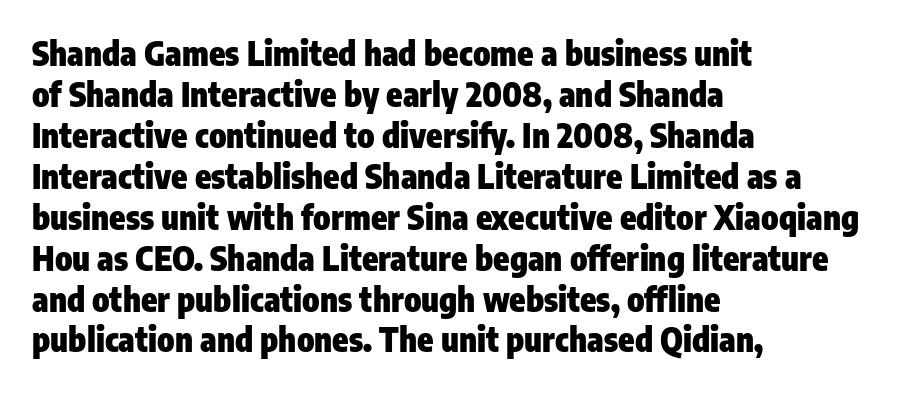
{"serif": "no", "italic": "no", "bold": "yes", "weight": "heavy", "width": "condensed", "stroke_contrast": "low", "x_height": "medium", "monospaced": "no", "underline": "no", "align": "left", "line_spacing_ratio": 1.24, "letter_spacing": "normal", "letter_spacing_em": 0.0, "glyph_px": 33}
